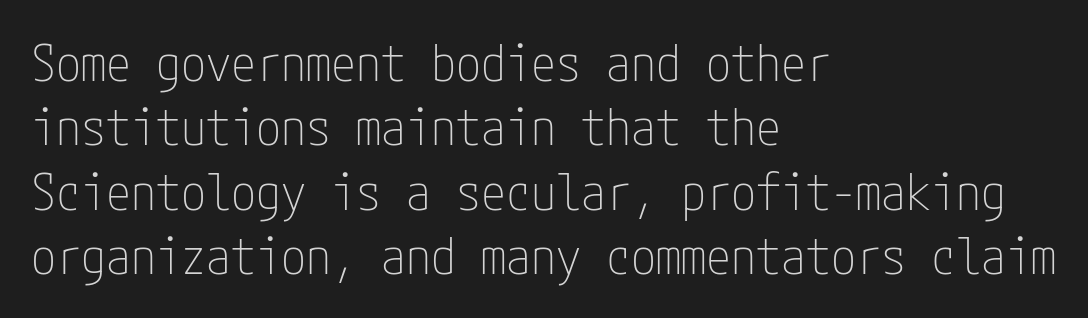
Inter-character spacing is left at the font's built-in metrics. The typesetting does not lean heavy: it is not bold. The text block is weighted toward the left margin, trailing off unevenly rightward. Every character sits straight up, as roman type does. Notice how descenders clear the ascenders below comfortably — that's standard leading. Font category for this specimen: sans-serif.
